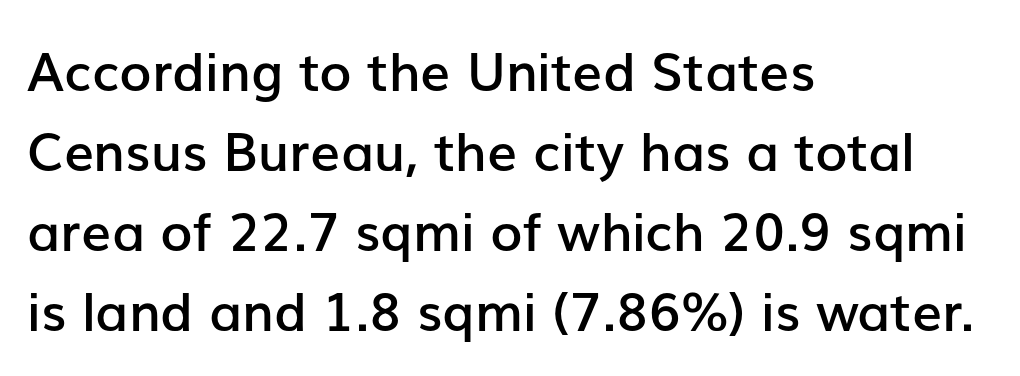
The line-height multiplier appears to be the usual default. The passage shown is semibold, sitting just below true bold. Upright lettering throughout. Do the characters align in a grid? No, the font is proportional.
